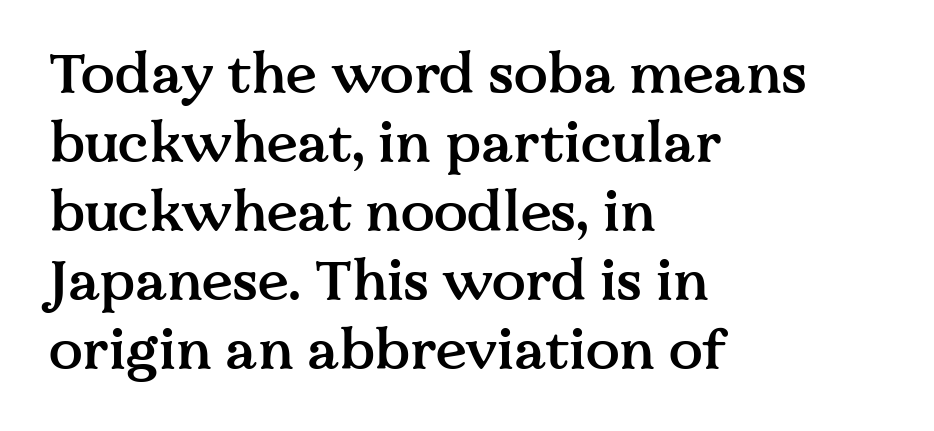
The image shows 56 px semibold serif type, upright; set left-aligned, line spacing 1.23x, normal letter spacing, not underlined; medium stroke contrast and a medium x-height.
